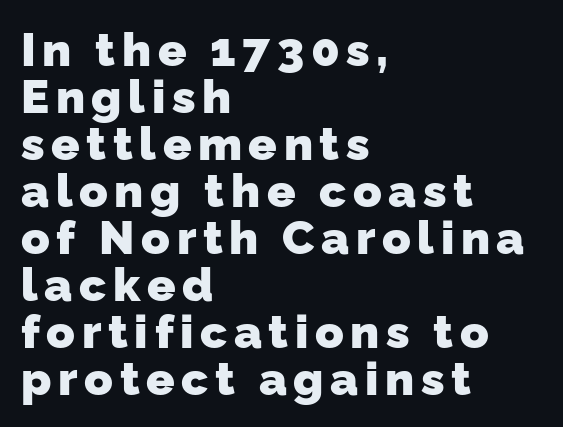
The image shows 47 px heavy sans-serif type; set left-aligned, tight line spacing (1.0x), not underlined; low stroke contrast and a medium x-height.
